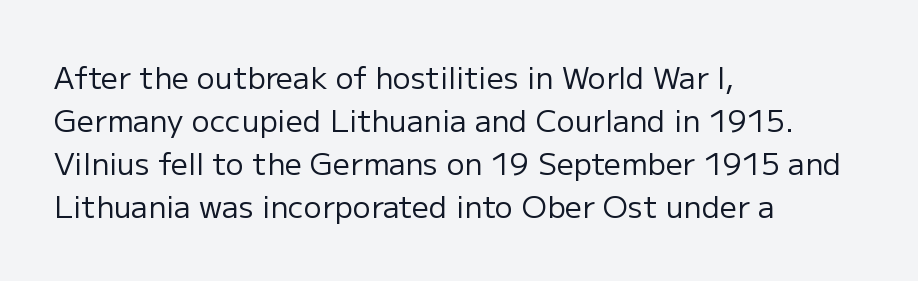
The image shows 30 px regular-weight sans-serif type, upright; set left-aligned, normal line spacing (1.43x), normal letter spacing, not underlined; low stroke contrast and a medium x-height.
